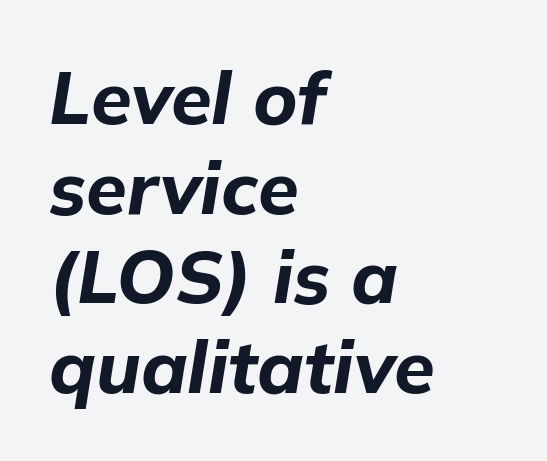
{"italic": "yes", "lean": "right", "slant_degrees": 9, "bold": "yes", "weight": "bold", "width": "normal", "stroke_contrast": "low", "x_height": "medium", "monospaced": "no", "underline": "no", "align": "left", "line_spacing_ratio": 1.21, "letter_spacing": "normal", "letter_spacing_em": 0.0, "glyph_px": 74}
